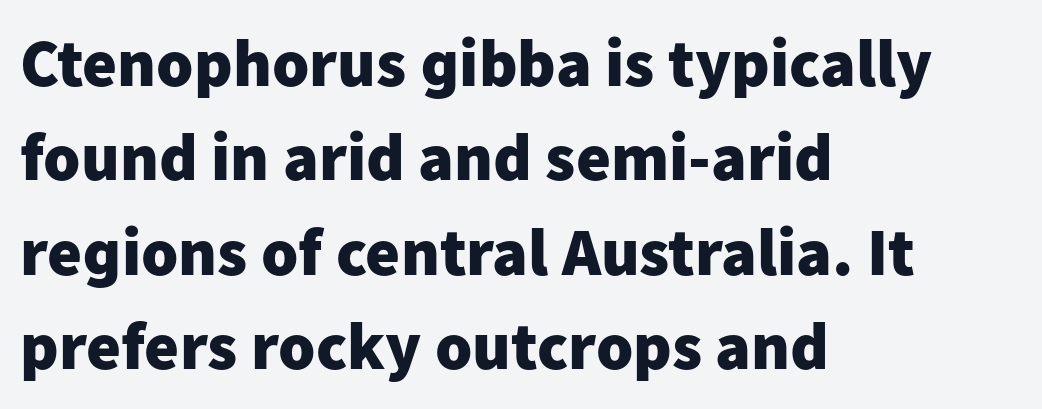
Students, observe: this is what conventionally led text looks like. Observe the ordinary spacing: letters are neighbours, not strangers. Descenders hang freely into open space. These lines are rendered in a variable-pitch font. Is this a sans? Yes — the strokes have no serifs. The rendering uses a bold face; every stroke is thick and dark.
